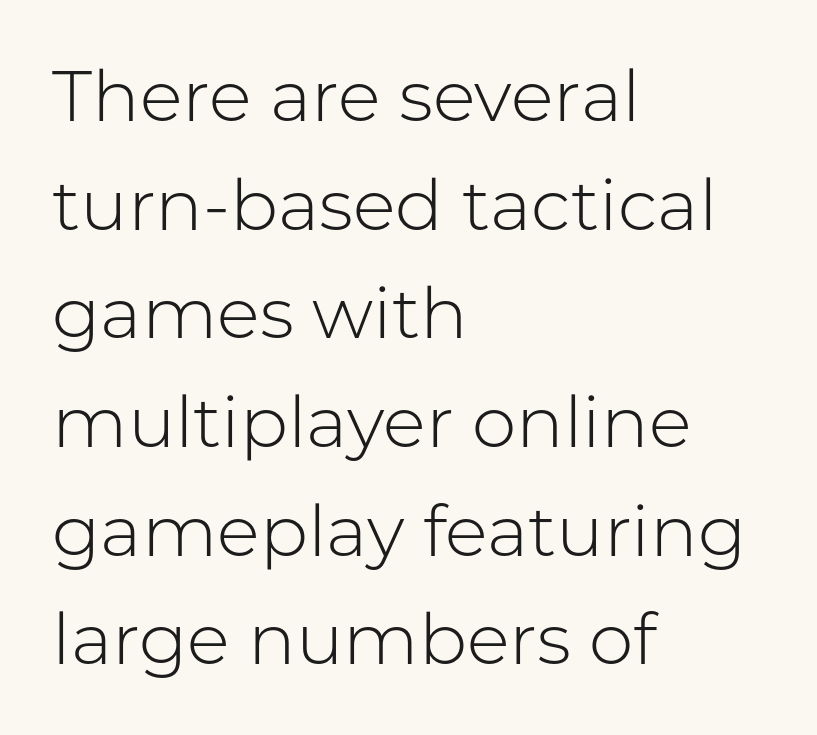
The image shows 71 px light sans-serif type, upright; set left-aligned, normal line spacing (1.53x), normal letter spacing, not underlined; low stroke contrast and a medium x-height.
